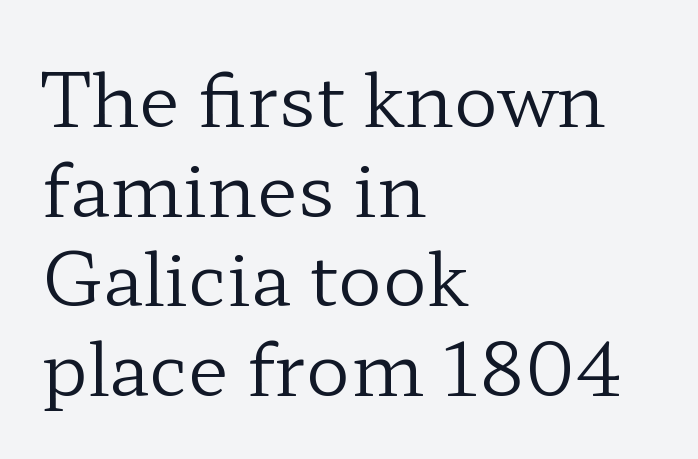
The face used here is proportionally spaced, like ordinary book or web type. Italic? Not at all — the glyphs are vertical. Spacing between characters is what you'd get straight out of the box. Is this a heavy cut? Hardly; it is regular or lighter. The paragraph has a hard left edge and a soft right edge.
